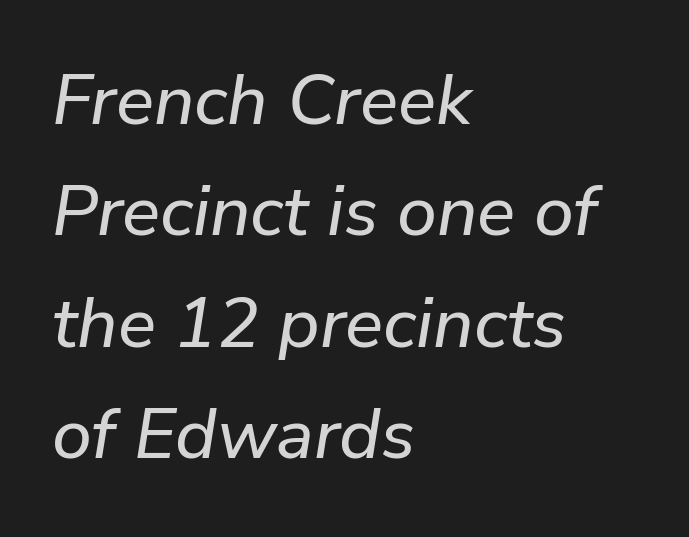
Glance below the letters and you will spot only blank space. Is this a fixed-width face? No — the glyphs have proportional, varying widths. Which margin do the lines hug? The left one — the right edge is uneven. Compared with typical body copy, the letter spacing here is the same. The passage shown leans; its letterforms are oblique. Interline gaps are of average width in this sample.
